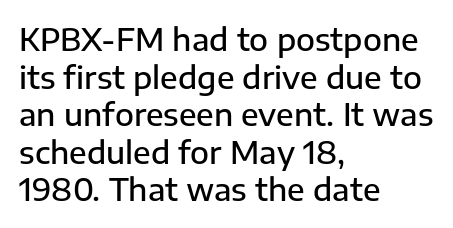
{"serif": "no", "italic": "no", "bold": "semi", "weight": "semibold", "width": "normal", "stroke_contrast": "low", "x_height": "medium", "monospaced": "no", "underline": "no", "align": "left", "line_spacing_ratio": 1.21, "letter_spacing": "normal", "letter_spacing_em": 0.0, "glyph_px": 31}
